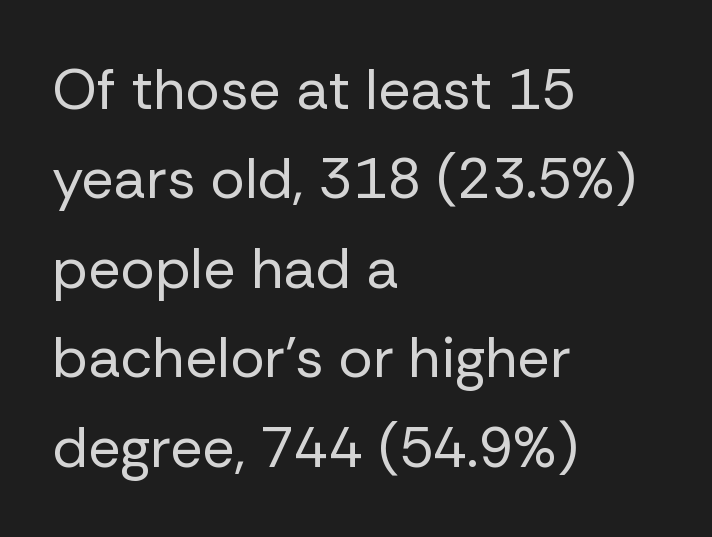
{"serif": "no", "italic": "no", "bold": "no", "weight": "regular", "width": "normal", "stroke_contrast": "low", "x_height": "medium", "monospaced": "no", "underline": "no", "align": "left", "line_spacing": "normal", "line_spacing_ratio": 1.57, "letter_spacing": "normal", "letter_spacing_em": 0.0, "glyph_px": 57}
